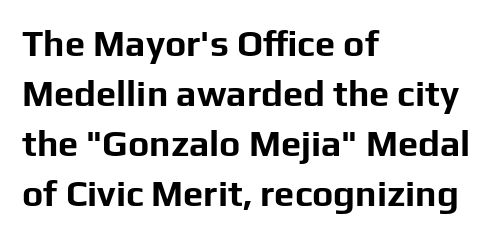
Has an underline been added? It has not. I'd describe the lettering as bold — thick and assertive. Default kerning and tracking; the words read as compact shapes. Classification — sans serif. The rendering uses natural spacing where letterforms have individual widths. The vertical gap from one line to the next is medium.
